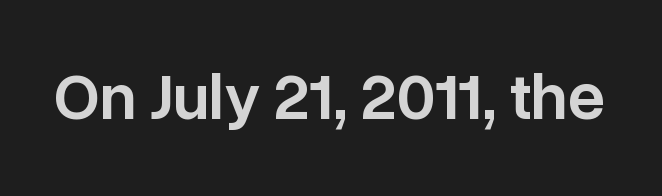
Q: Is the text bold? A: Semi-bold.
Q: Is the text italic (slanted)? A: No, it is upright.
Q: Is the typeface a serif or a sans-serif typeface? A: Sans-serif.
Q: Is the text underlined? A: No.
Q: Is the spacing between letters normal or unusually wide? A: Normal.
Q: Width (condensed, normal, or wide)? A: Normal.
Q: Stroke contrast? A: Low.
Q: x-height? A: Medium.
Q: Monospaced? A: No.
